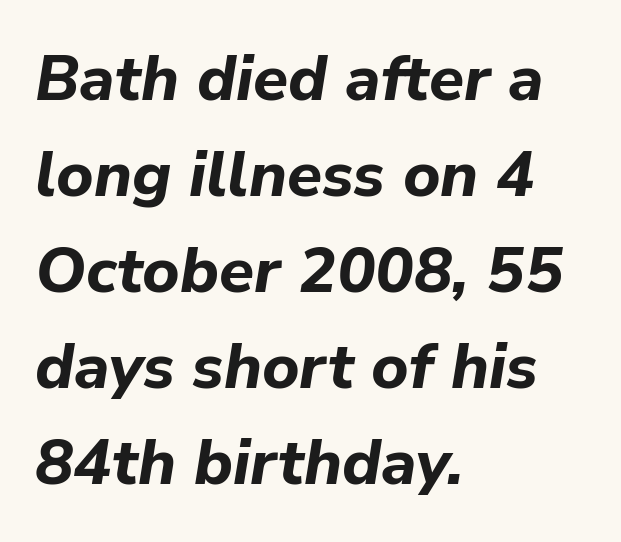
Q: Is the text bold? A: Yes.
Q: Is the text italic (slanted)? A: Yes, it leans right by about 9 degrees.
Q: Is the text underlined? A: No.
Q: How is the paragraph aligned? A: Left-aligned.
Q: Is the spacing between letters normal or unusually wide? A: Normal.
Q: Is the spacing between lines tight, normal or loose? A: Normal.
Q: Width (condensed, normal, or wide)? A: Normal.
Q: Stroke contrast? A: Low.
Q: x-height? A: Medium.
Q: Monospaced? A: No.
